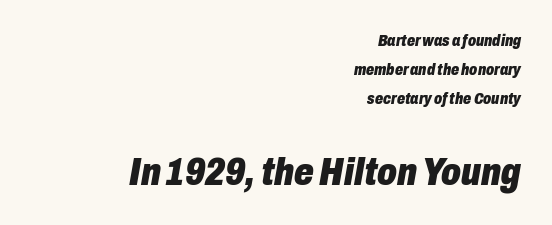
{"italic": "yes", "lean": "right", "slant_degrees": 10, "bold": "yes", "weight": "heavy", "width": "condensed", "stroke_contrast": "low", "x_height": "medium", "monospaced": "no", "underline": "no", "align": "right", "line_spacing_ratio": 1.82, "letter_spacing": "normal", "letter_spacing_em": 0.0, "larger_block": "second", "size_ratio": 2.44, "glyph_px": 39}
